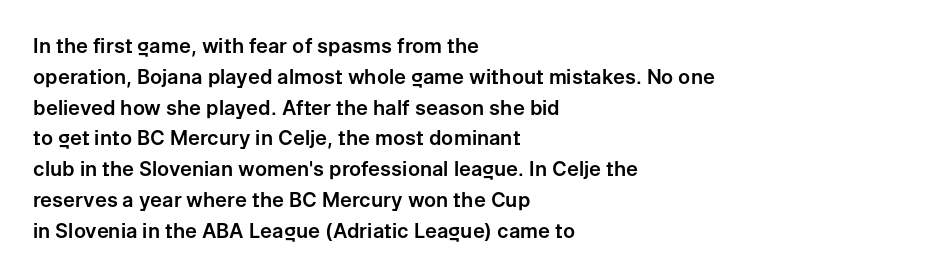
Letter spacing: default. This rendering uses left alignment, leaving the right contour irregular. The axis of the letterforms is exactly vertical. Evenly set lines give the paragraph a standard silhouette.
